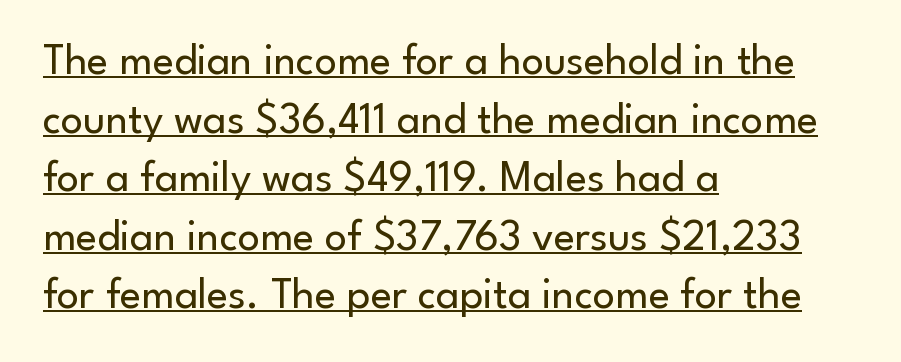
Q: Is the text bold? A: No.
Q: Is the text italic (slanted)? A: No, it is upright.
Q: Is the typeface a serif or a sans-serif typeface? A: Sans-serif.
Q: Is the text underlined? A: Yes.
Q: How is the paragraph aligned? A: Left-aligned.
Q: Is the spacing between letters normal or unusually wide? A: Normal.
Q: Is the spacing between lines tight, normal or loose? A: Normal.
Q: Width (condensed, normal, or wide)? A: Normal.
Q: Stroke contrast? A: Low.
Q: x-height? A: Small.
Q: Monospaced? A: No.
